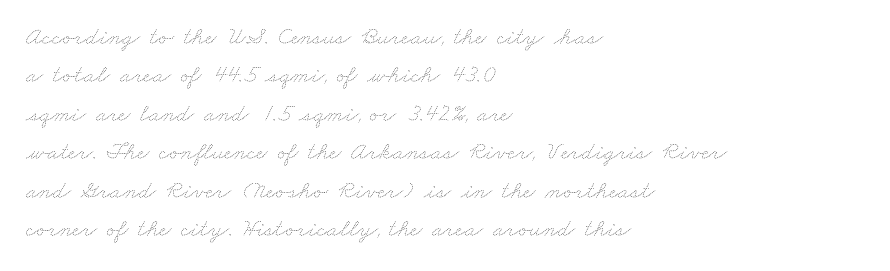
{"bold": "no", "underline": "no", "align": "left", "line_spacing": "normal", "line_spacing_ratio": 1.54, "letter_spacing": "normal", "letter_spacing_em": 0.0, "glyph_px": 25}
